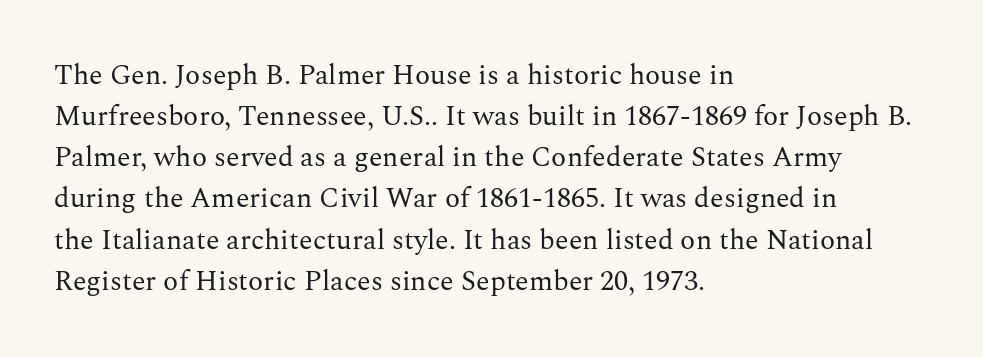
The words here are not underlined. This sample has the flowing, uneven cadence of proportional lettering. This is the regular roman posture of the typeface. Each line starts at the same left margin while the right side varies. Successive baselines arrive at the customary interval.
